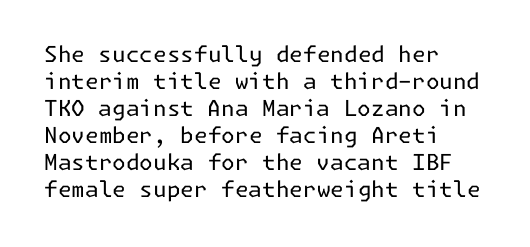
Q: Is the text bold? A: No.
Q: Is the text italic (slanted)? A: No, it is upright.
Q: Is the text underlined? A: No.
Q: How is the paragraph aligned? A: Left-aligned.
Q: Is the spacing between letters normal or unusually wide? A: Normal.
